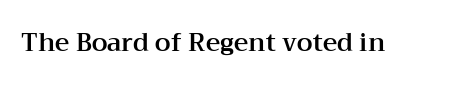
If you drew a line through each stem, it would be perfectly vertical. Characters follow at the spacing the type designer built in. The words here are not underlined.
